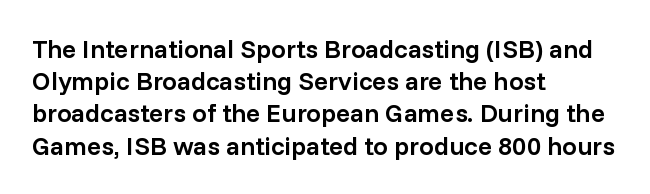
Q: Is the text bold? A: Semi-bold.
Q: Is the text italic (slanted)? A: No, it is upright.
Q: Is the text underlined? A: No.
Q: How is the paragraph aligned? A: Left-aligned.
Q: Is the spacing between letters normal or unusually wide? A: Normal.
